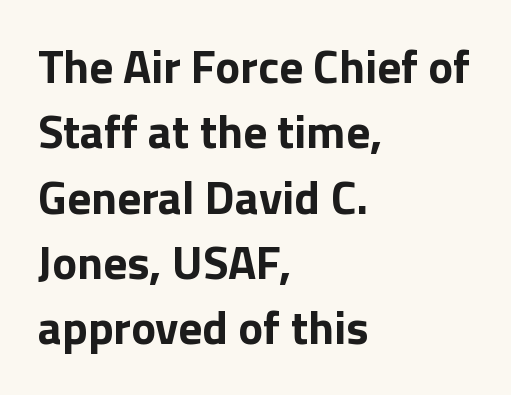
{"serif": "no", "italic": "no", "bold": "yes", "weight": "bold", "width": "normal", "stroke_contrast": "low", "x_height": "medium", "monospaced": "no", "underline": "no", "align": "left", "line_spacing": "normal", "line_spacing_ratio": 1.39, "letter_spacing": "normal", "letter_spacing_em": 0.0, "glyph_px": 47}
